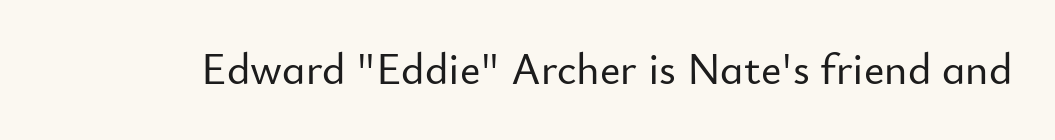
Q: Is the text italic (slanted)? A: No, it is upright.
Q: Is the typeface a serif or a sans-serif typeface? A: Sans-serif.
Q: Is the text underlined? A: No.
Q: Is the spacing between letters normal or unusually wide? A: Normal.
Q: Width (condensed, normal, or wide)? A: Normal.
Q: Stroke contrast? A: Low.
Q: x-height? A: Small.
Q: Monospaced? A: No.
